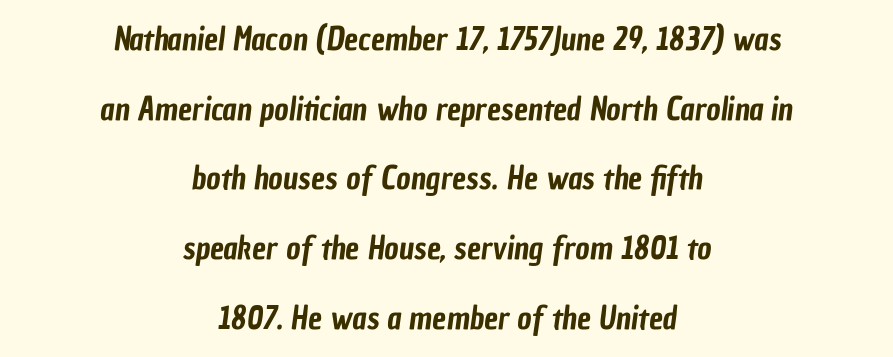
Check under the words: just untouched page. Words appear dense and cohesive because spacing is normal. The passage is arranged like a title page — every line centered. Character widths vary here, with narrow letters taking less room than wide ones. Does the type have serifs? No, each stem ends abruptly.
